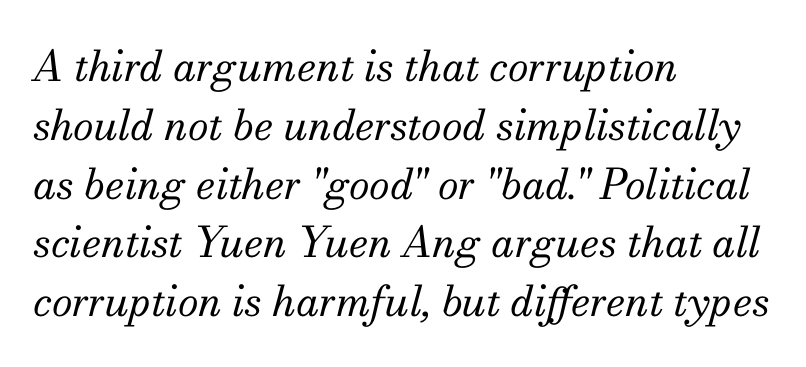
Bare-footed words on every line. Leading: standard. Casual observation: everything's shoved over to the left. Tall strokes in this sample are angled rather than plumb.
